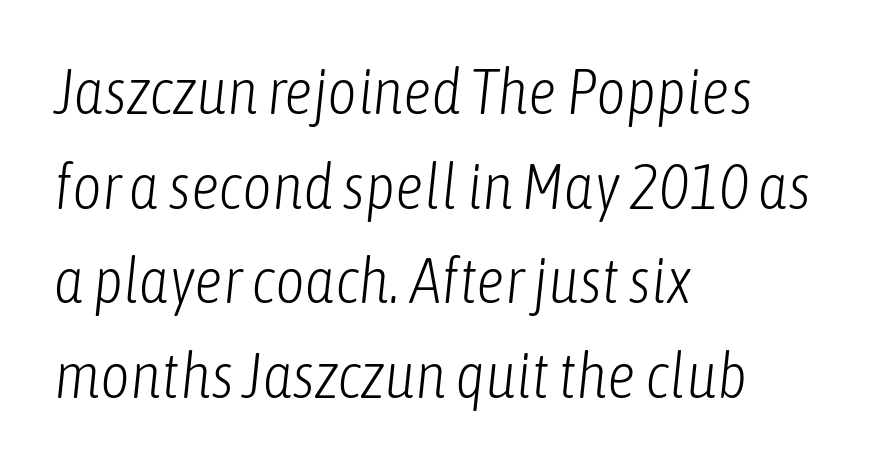
Q: Is the text bold? A: No.
Q: Is the text italic (slanted)? A: Yes, it leans right by about 6 degrees.
Q: Is the text underlined? A: No.
Q: How is the paragraph aligned? A: Left-aligned.
Q: Is the spacing between letters normal or unusually wide? A: Normal.
Q: Is the spacing between lines tight, normal or loose? A: Normal.
Q: Width (condensed, normal, or wide)? A: Condensed.
Q: Stroke contrast? A: Low.
Q: x-height? A: Medium.
Q: Monospaced? A: No.
